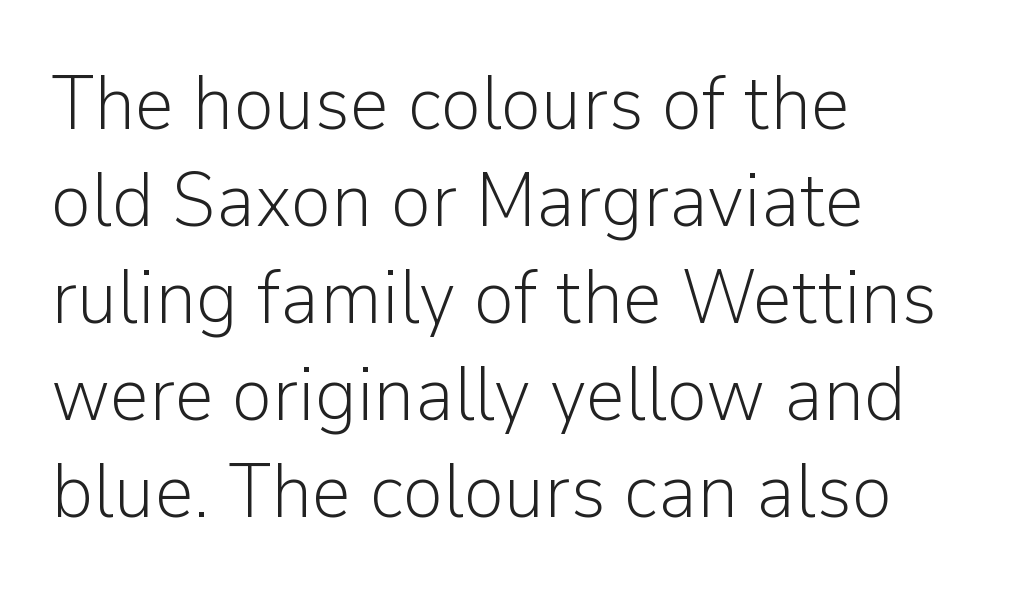
Vertical spacing — default. You could not count columns in this text — the font is proportionally spaced. You can tell it's not italic because the verticals are truly vertical. Descenders are the only things crossing below the line. This reads as an unemphasized weight, regular at the heaviest. Line starts are locked; line ends wander.
